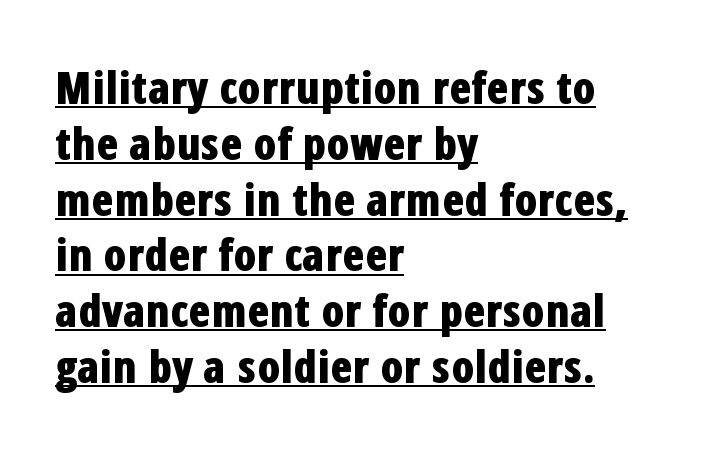
The image shows 45 px bold, condensed sans-serif type, upright; set left-aligned, line spacing 1.24x, normal letter spacing, underlined; low stroke contrast and a medium x-height.
